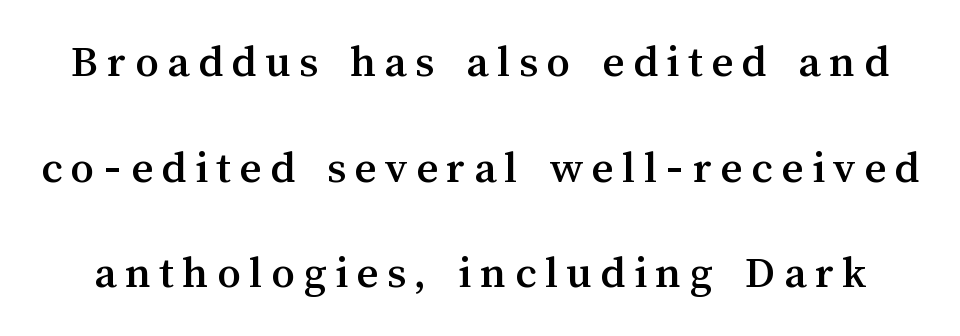
{"italic": "no", "width": "normal", "stroke_contrast": "medium", "x_height": "medium", "monospaced": "no", "underline": "no", "line_spacing": "loose", "line_spacing_ratio": 2.25, "glyph_px": 47}
